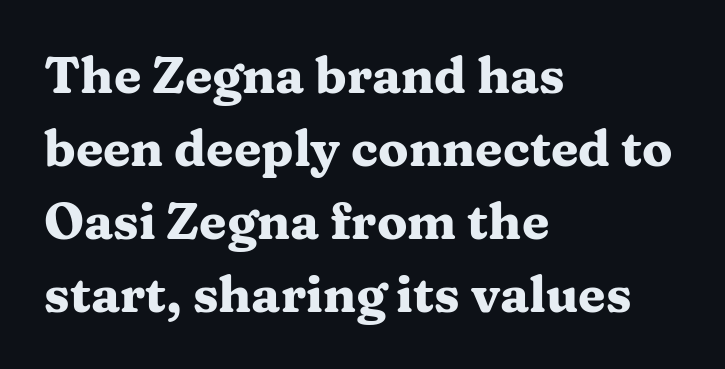
{"serif": "yes", "italic": "no", "bold": "yes", "weight": "heavy", "width": "wide", "stroke_contrast": "medium", "x_height": "medium", "monospaced": "no", "underline": "no", "align": "left", "line_spacing": "normal", "line_spacing_ratio": 1.46, "letter_spacing": "normal", "letter_spacing_em": 0.0, "glyph_px": 50}
